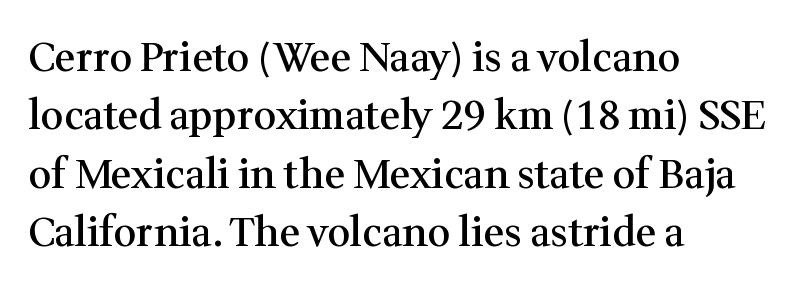
Q: Is the text bold? A: Semi-bold.
Q: Is the text italic (slanted)? A: No, it is upright.
Q: Is the typeface a serif or a sans-serif typeface? A: Serif.
Q: Is the text underlined? A: No.
Q: How is the paragraph aligned? A: Left-aligned.
Q: Is the spacing between letters normal or unusually wide? A: Normal.
Q: Is the spacing between lines tight, normal or loose? A: Normal.
Q: Width (condensed, normal, or wide)? A: Normal.
Q: Stroke contrast? A: Medium.
Q: x-height? A: Medium.
Q: Monospaced? A: No.
